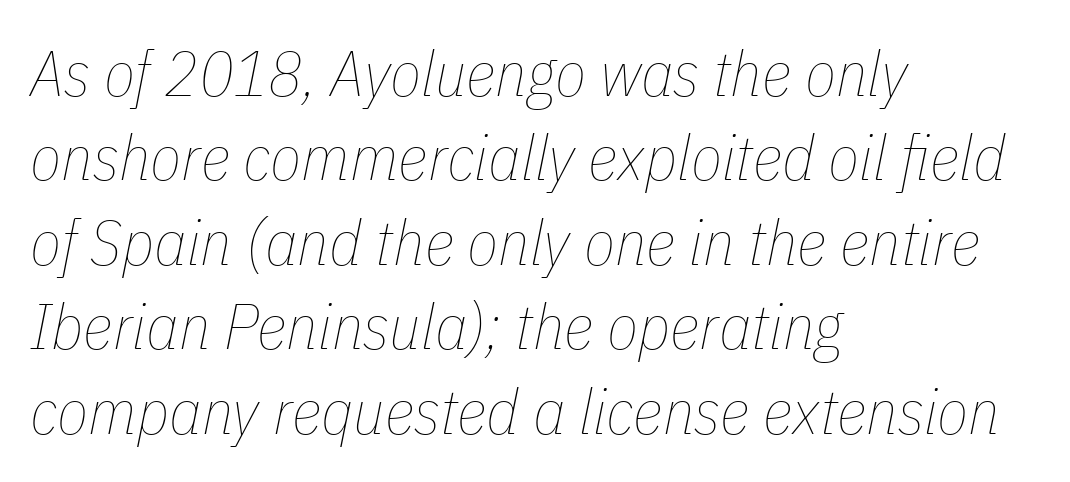
{"italic": "yes", "lean": "right", "slant_degrees": 11, "bold": "no", "weight": "thin", "width": "condensed", "stroke_contrast": "low", "x_height": "medium", "monospaced": "no", "underline": "no", "align": "left", "line_spacing": "normal", "line_spacing_ratio": 1.32, "letter_spacing": "normal", "letter_spacing_em": 0.0, "glyph_px": 64}
